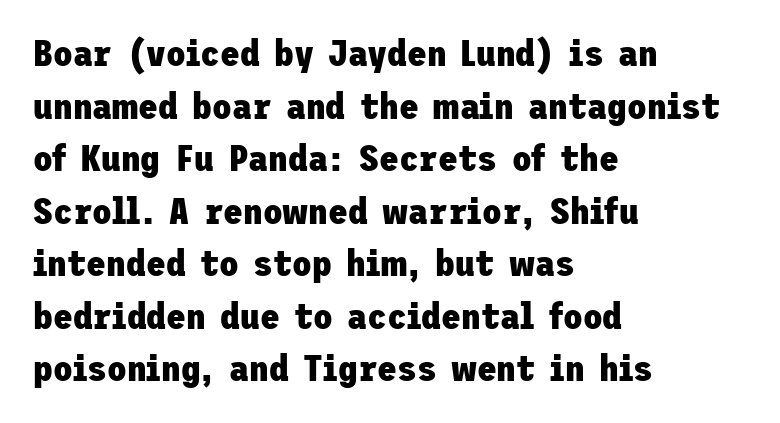
{"serif": "no", "italic": "no", "bold": "yes", "weight": "heavy", "width": "normal", "stroke_contrast": "low", "x_height": "medium", "underline": "no", "align": "left", "line_spacing": "normal", "line_spacing_ratio": 1.46, "letter_spacing": "normal", "letter_spacing_em": 0.0, "glyph_px": 36}
